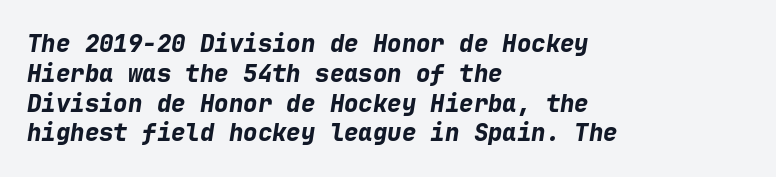
Each word holds together tightly as a unit, with standard inter-letter gaps. You can tell it's italic because the verticals aren't actually vertical. Quick note: underline off. A classic flush-left, rag-right setting is used for this passage. The typesetting leans heavy: a genuine bold.
